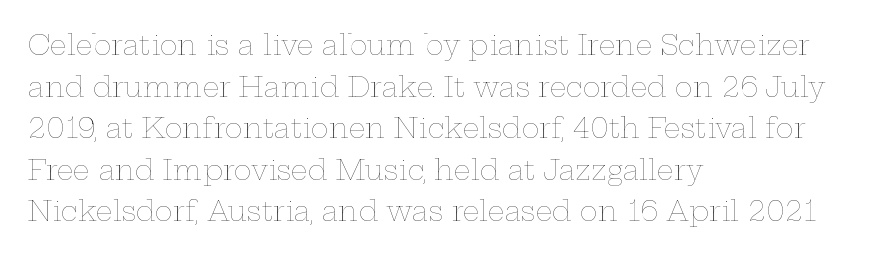
Q: Is the text bold? A: No.
Q: Is the text italic (slanted)? A: No, it is upright.
Q: Is the text underlined? A: No.
Q: How is the paragraph aligned? A: Left-aligned.
Q: Is the spacing between letters normal or unusually wide? A: Normal.
Q: Is the spacing between lines tight, normal or loose? A: Normal.
